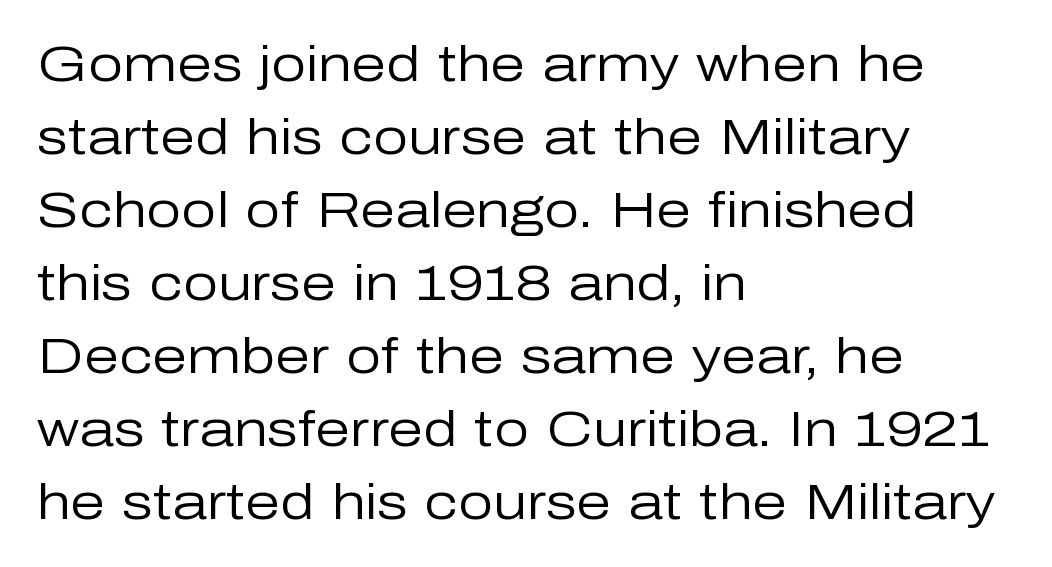
Q: Is the text bold? A: No.
Q: Is the text italic (slanted)? A: No, it is upright.
Q: Is the typeface a serif or a sans-serif typeface? A: Sans-serif.
Q: Is the text underlined? A: No.
Q: How is the paragraph aligned? A: Left-aligned.
Q: Is the spacing between letters normal or unusually wide? A: Normal.
Q: Is the spacing between lines tight, normal or loose? A: Normal.
Q: Width (condensed, normal, or wide)? A: Normal.
Q: Stroke contrast? A: Low.
Q: x-height? A: Medium.
Q: Monospaced? A: No.
